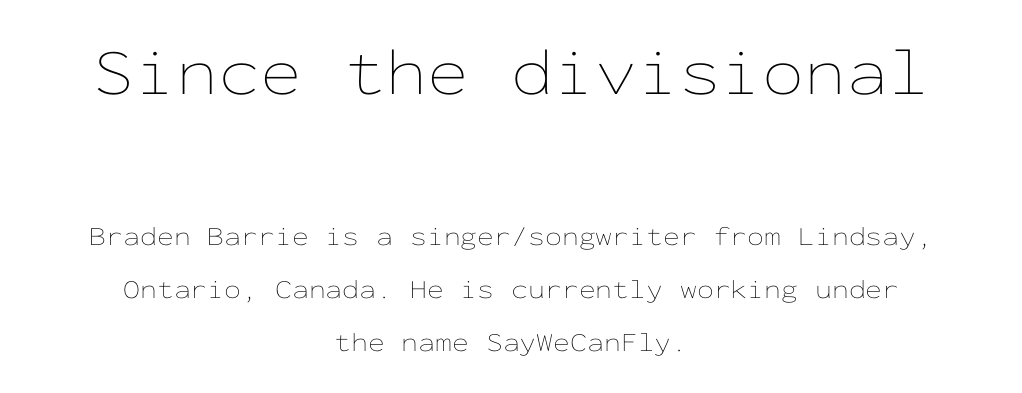
The face looks like a standard text weight, possibly lighter. Leftover space on each line is divided equally before and after the words. The letters march in equal steps, a hallmark of fixed-pitch type. Each new line begins a long way beneath the previous one. The earlier block is typeset at a bigger size than the later block.
